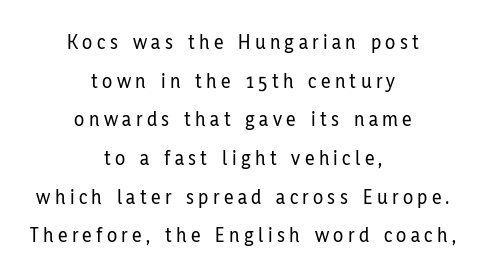
Q: Is the text italic (slanted)? A: No, it is upright.
Q: Is the text underlined? A: No.
Q: How is the paragraph aligned? A: Centered.
Q: Is the spacing between letters normal or unusually wide? A: Unusually wide.
